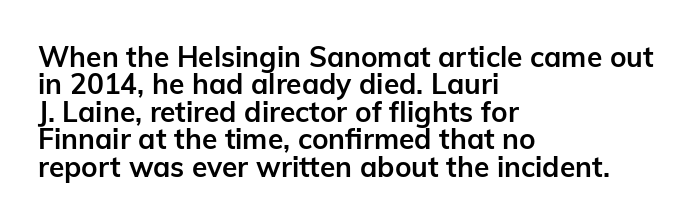
The image shows 28 px semibold sans-serif type, upright; set left-aligned, tight line spacing (0.98x), normal letter spacing, not underlined; low stroke contrast and a medium x-height.
